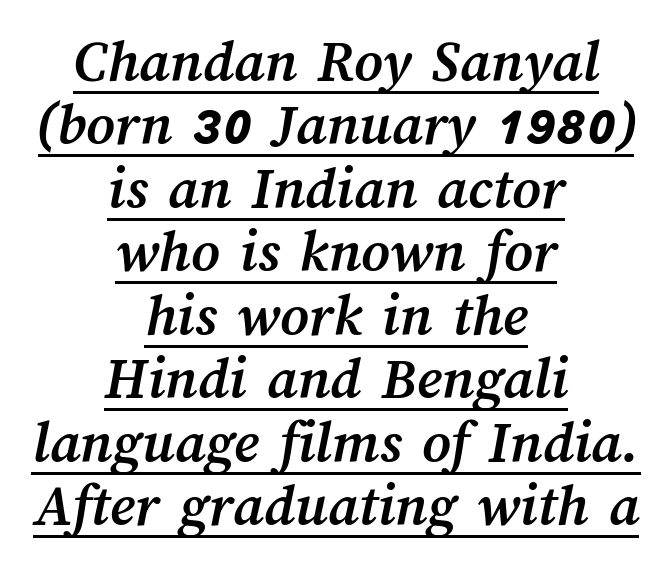
The image shows 61 px semibold type; set centered, tight line spacing (1.04x), normal letter spacing, underlined; medium stroke contrast and a medium x-height.
